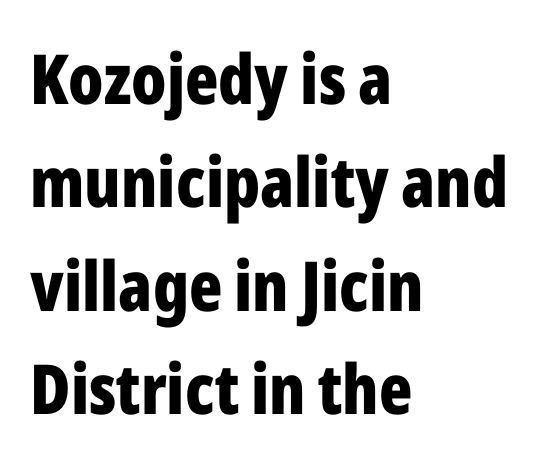
Q: Is the text bold? A: Yes.
Q: Is the text italic (slanted)? A: No, it is upright.
Q: Is the typeface a serif or a sans-serif typeface? A: Sans-serif.
Q: Is the text underlined? A: No.
Q: How is the paragraph aligned? A: Left-aligned.
Q: Is the spacing between letters normal or unusually wide? A: Normal.
Q: Is the spacing between lines tight, normal or loose? A: Normal.
Q: Width (condensed, normal, or wide)? A: Condensed.
Q: Stroke contrast? A: Low.
Q: x-height? A: Medium.
Q: Monospaced? A: No.
